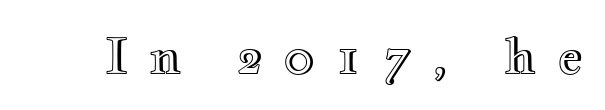
The passage shown has open, widely tracked lettering throughout. A typesetter would call this proportional, since set widths differ per character. Do the letters lean? They stand straight. Rule under the text: the space is simply empty.
